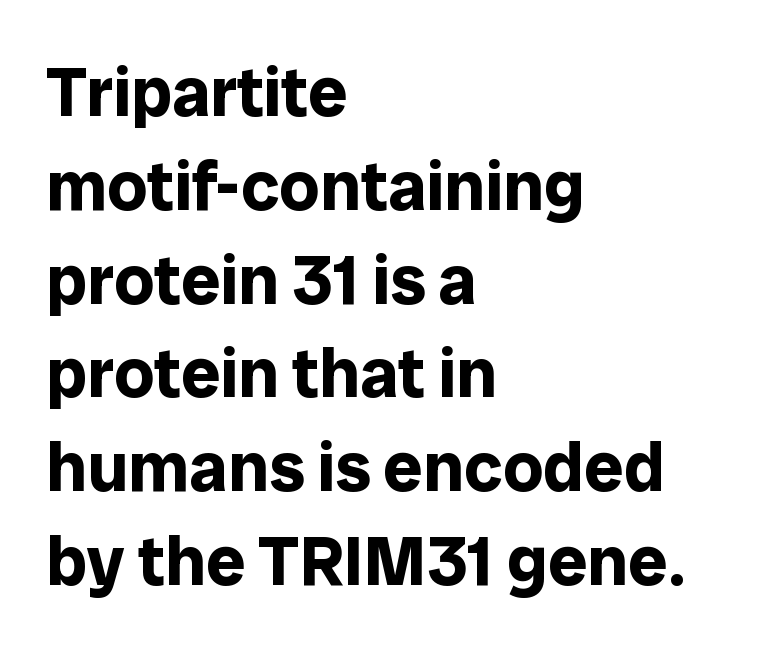
Q: Is the text bold? A: Yes.
Q: Is the text italic (slanted)? A: No, it is upright.
Q: Is the typeface a serif or a sans-serif typeface? A: Sans-serif.
Q: Is the text underlined? A: No.
Q: How is the paragraph aligned? A: Left-aligned.
Q: Is the spacing between letters normal or unusually wide? A: Normal.
Q: Is the spacing between lines tight, normal or loose? A: Normal.
Q: Width (condensed, normal, or wide)? A: Normal.
Q: Stroke contrast? A: Low.
Q: x-height? A: Medium.
Q: Monospaced? A: No.
